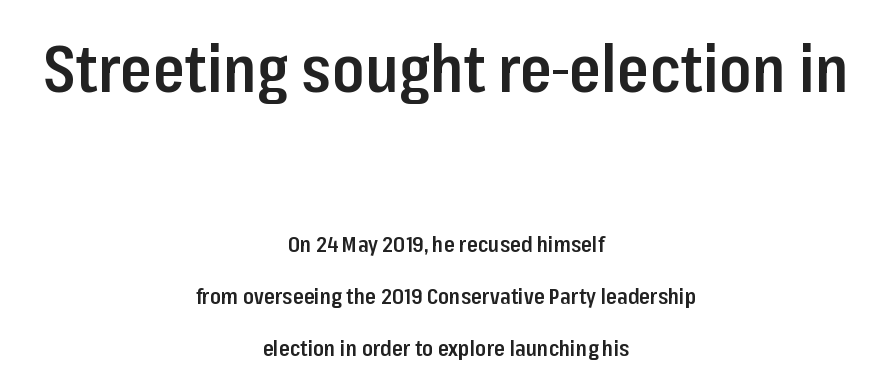
Q: Is the text bold? A: Semi-bold.
Q: Is the text italic (slanted)? A: No, it is upright.
Q: Is the typeface a serif or a sans-serif typeface? A: Sans-serif.
Q: Is the text underlined? A: No.
Q: How is the paragraph aligned? A: Centered.
Q: Is the spacing between letters normal or unusually wide? A: Normal.
Q: Is the spacing between lines tight, normal or loose? A: Loose.
Q: Which block of text is set in a larger size, the first (top) or the second (bottom)? A: The first (top) one.
Q: Width (condensed, normal, or wide)? A: Condensed.
Q: Stroke contrast? A: Low.
Q: x-height? A: Medium.
Q: Monospaced? A: No.
